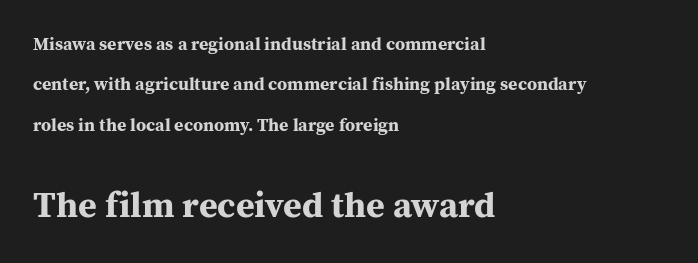
The passage shown has conventional tracking throughout. Look at the glyph heights: the lower group is clearly the bigger setting. The font's upright variant was chosen for this text. Summary of vertical rhythm: relaxed, with wide interline spacing.
